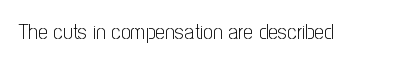
The image shows 22 px text type, upright; set normal letter spacing, not underlined.
